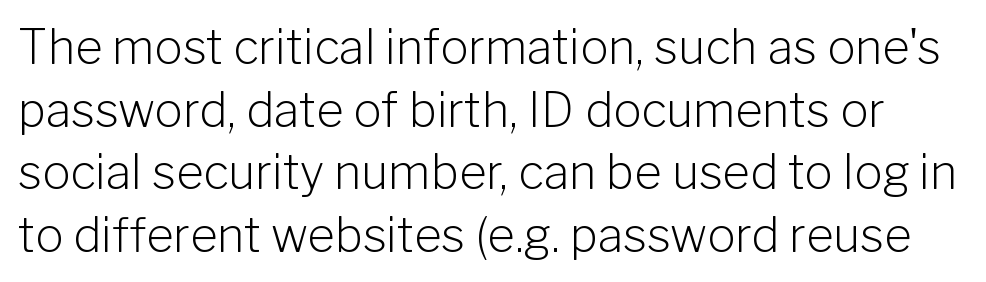
The image shows 47 px light sans-serif type, upright; set normal line spacing (1.33x), normal letter spacing, not underlined; low stroke contrast and a medium x-height.
